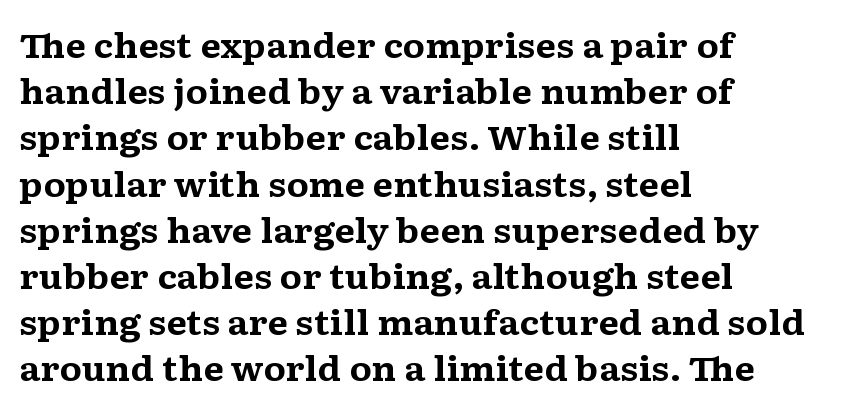
{"serif": "yes", "italic": "no", "bold": "yes", "weight": "bold", "width": "wide", "stroke_contrast": "medium", "x_height": "medium", "monospaced": "no", "underline": "no", "align": "left", "line_spacing": "normal", "line_spacing_ratio": 1.4, "letter_spacing": "normal", "letter_spacing_em": 0.0, "glyph_px": 33}
